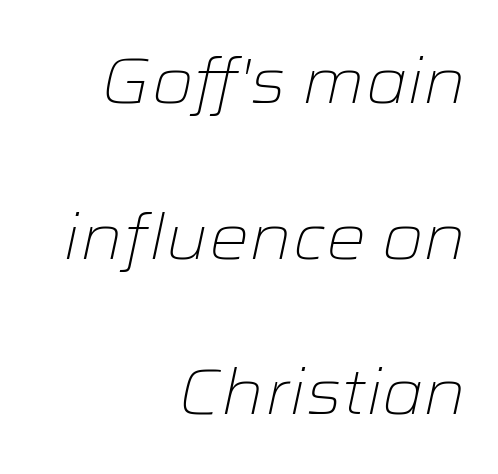
{"italic": "yes", "lean": "right", "slant_degrees": 12, "bold": "no", "weight": "light", "width": "wide", "stroke_contrast": "low", "x_height": "medium", "monospaced": "no", "underline": "no", "align": "right", "line_spacing": "loose", "line_spacing_ratio": 2.47, "letter_spacing": "normal", "letter_spacing_em": 0.0, "glyph_px": 63}
